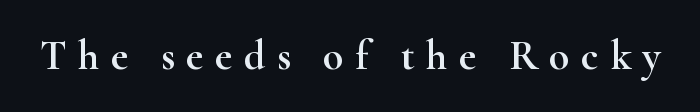
{"serif": "yes", "italic": "no", "width": "wide", "stroke_contrast": "high", "x_height": "small", "monospaced": "no", "underline": "no", "letter_spacing": "wide", "letter_spacing_em": 0.27, "glyph_px": 42}
